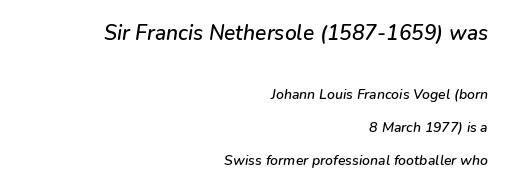
Q: Is the text italic (slanted)? A: Yes, it leans right by about 9 degrees.
Q: Is the text underlined? A: No.
Q: How is the paragraph aligned? A: Right-aligned.
Q: Is the spacing between letters normal or unusually wide? A: Normal.
Q: Is the spacing between lines tight, normal or loose? A: Loose.
Q: Which block of text is set in a larger size, the first (top) or the second (bottom)? A: The first (top) one.
